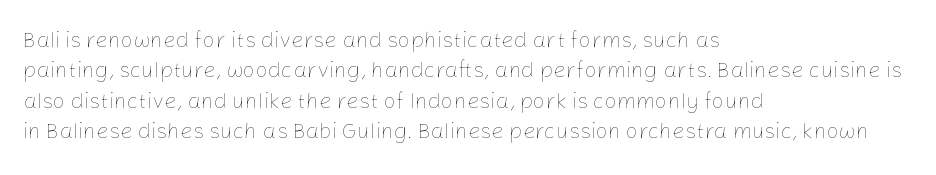
A quiet, ordinary-to-light weight characterises the typeface. The text block is weighted toward the left margin, trailing off unevenly rightward. This rendering leaves character spacing at its baseline value. Characters remain perfectly vertical along every line. The strip under each line holds only bare page.
